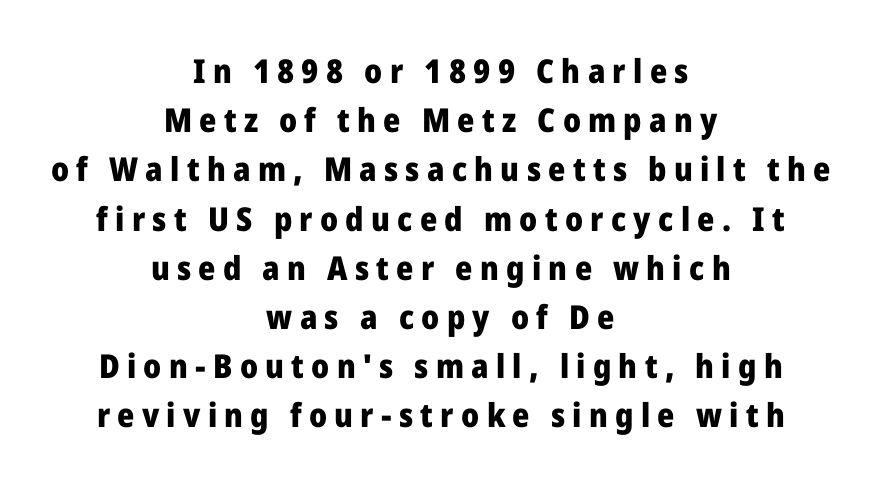
The image shows 33 px heavy sans-serif type, upright; set centered, normal line spacing (1.49x), unusually wide letter spacing (+0.22 em), not underlined; low stroke contrast and a medium x-height.
